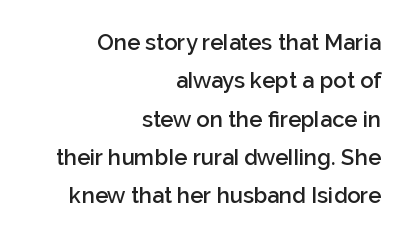
The image shows 22 px text type, upright; set right-aligned, line spacing 1.74x, normal letter spacing, not underlined.
